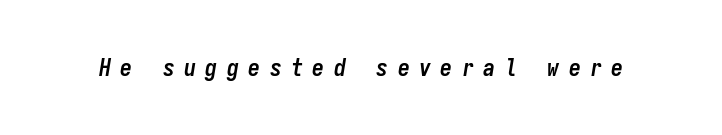
Q: Is the text bold? A: Yes.
Q: Is the text italic (slanted)? A: Yes, it leans right by about 9 degrees.
Q: Is the text underlined? A: No.
Q: Is the spacing between letters normal or unusually wide? A: Unusually wide.
